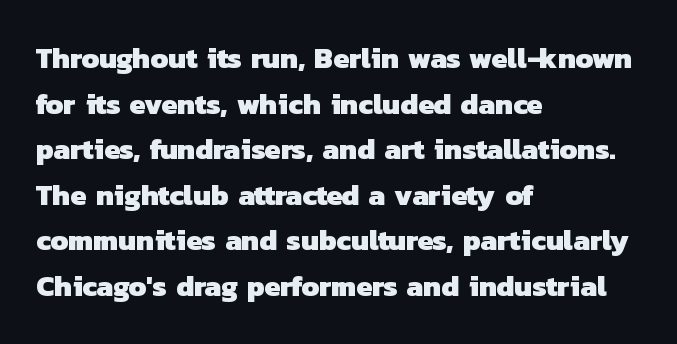
{"serif": "no", "bold": "yes", "weight": "heavy", "width": "normal", "stroke_contrast": "low", "x_height": "medium", "monospaced": "no", "underline": "no", "align": "left", "line_spacing": "normal", "line_spacing_ratio": 1.57, "letter_spacing": "normal", "letter_spacing_em": 0.0, "glyph_px": 29}
